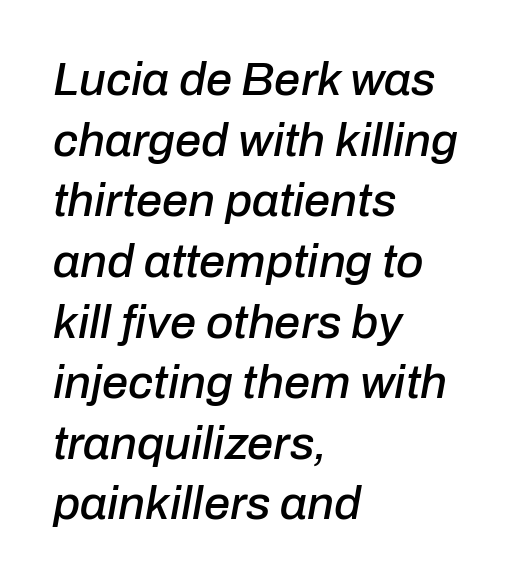
Q: Is the text italic (slanted)? A: Yes, it leans right by about 10 degrees.
Q: Is the text underlined? A: No.
Q: How is the paragraph aligned? A: Left-aligned.
Q: Is the spacing between letters normal or unusually wide? A: Normal.
Q: Is the spacing between lines tight, normal or loose? A: Normal.
Q: Width (condensed, normal, or wide)? A: Normal.
Q: Stroke contrast? A: Low.
Q: x-height? A: Medium.
Q: Monospaced? A: No.
